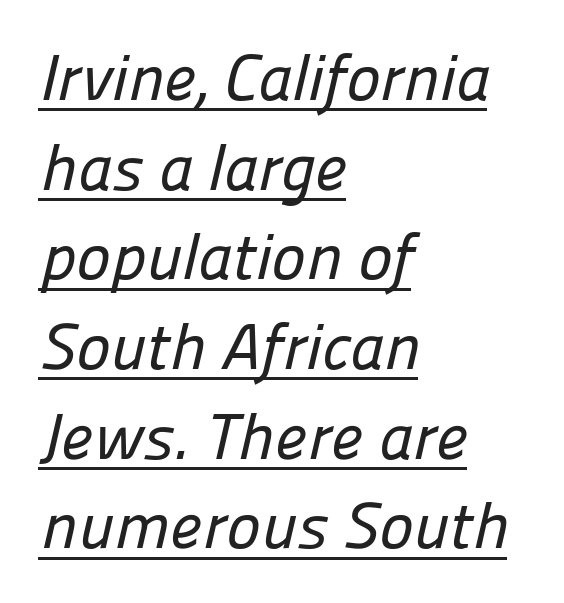
Q: Is the typeface a serif or a sans-serif typeface? A: Sans-serif.
Q: Is the text underlined? A: Yes.
Q: How is the paragraph aligned? A: Left-aligned.
Q: Is the spacing between letters normal or unusually wide? A: Normal.
Q: Is the spacing between lines tight, normal or loose? A: Normal.
Q: Width (condensed, normal, or wide)? A: Normal.
Q: Stroke contrast? A: Low.
Q: x-height? A: Medium.
Q: Monospaced? A: No.
